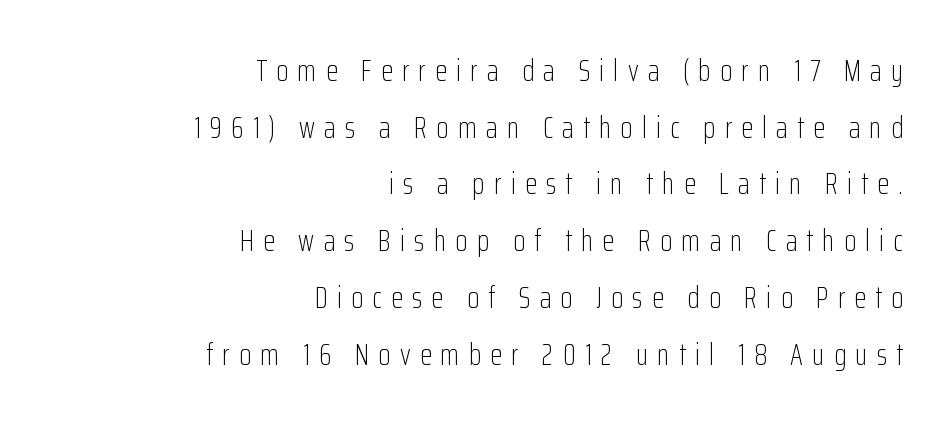
Q: Is the text bold? A: No.
Q: Is the text italic (slanted)? A: No, it is upright.
Q: Is the typeface a serif or a sans-serif typeface? A: Sans-serif.
Q: Is the text underlined? A: No.
Q: How is the paragraph aligned? A: Right-aligned.
Q: Is the spacing between letters normal or unusually wide? A: Unusually wide.
Q: Width (condensed, normal, or wide)? A: Condensed.
Q: Stroke contrast? A: Low.
Q: x-height? A: Medium.
Q: Monospaced? A: No.
